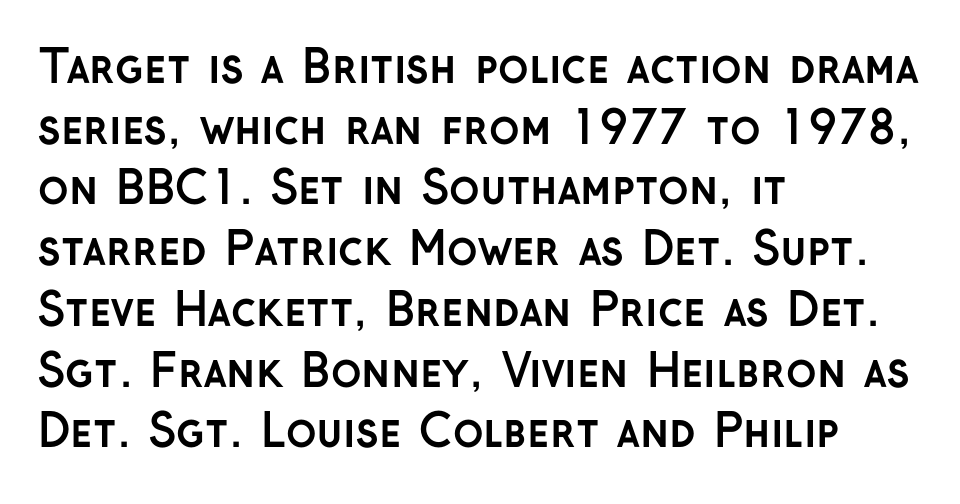
The image shows 45 px semibold sans-serif type, upright; set left-aligned, normal line spacing (1.35x), normal letter spacing, not underlined; low stroke contrast and a medium x-height.
